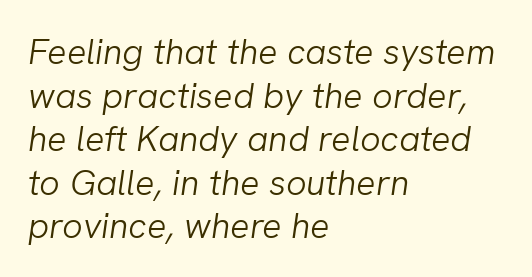
Q: Is the text bold? A: No.
Q: Is the text italic (slanted)? A: Yes, it leans right by about 8 degrees.
Q: Is the text underlined? A: No.
Q: How is the paragraph aligned? A: Left-aligned.
Q: Is the spacing between letters normal or unusually wide? A: Normal.
Q: Width (condensed, normal, or wide)? A: Normal.
Q: Stroke contrast? A: Low.
Q: x-height? A: Medium.
Q: Monospaced? A: No.
